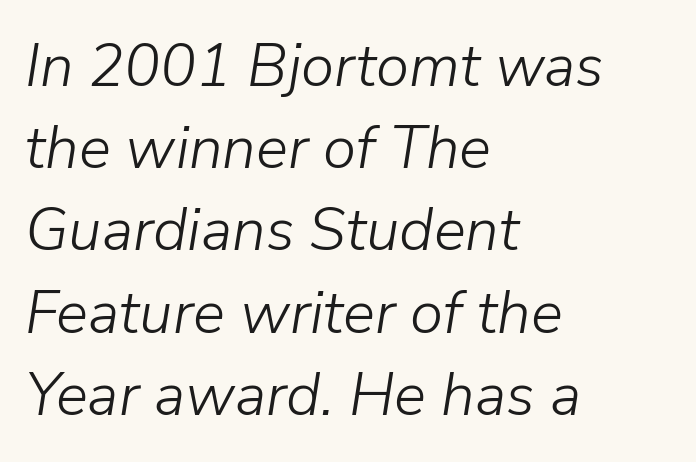
Q: Is the text bold? A: No.
Q: Is the text italic (slanted)? A: Yes, it leans right by about 9 degrees.
Q: Is the text underlined? A: No.
Q: How is the paragraph aligned? A: Left-aligned.
Q: Is the spacing between letters normal or unusually wide? A: Normal.
Q: Is the spacing between lines tight, normal or loose? A: Normal.
Q: Width (condensed, normal, or wide)? A: Normal.
Q: Stroke contrast? A: Low.
Q: x-height? A: Medium.
Q: Monospaced? A: No.
